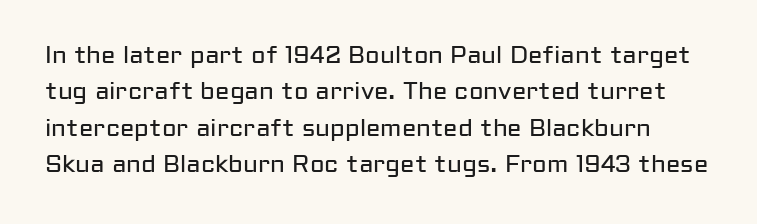
Q: Is the text bold? A: No.
Q: Is the text italic (slanted)? A: No, it is upright.
Q: Is the text underlined? A: No.
Q: Is the spacing between letters normal or unusually wide? A: Normal.
Q: Is the spacing between lines tight, normal or loose? A: Normal.
